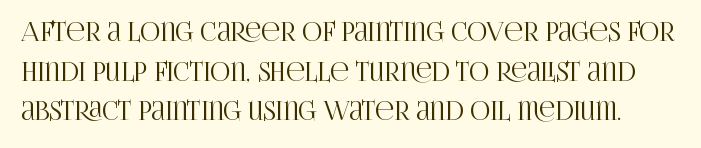
{"italic": "no", "underline": "no", "line_spacing": "normal", "line_spacing_ratio": 1.59, "letter_spacing": "normal", "letter_spacing_em": 0.0, "glyph_px": 25}
